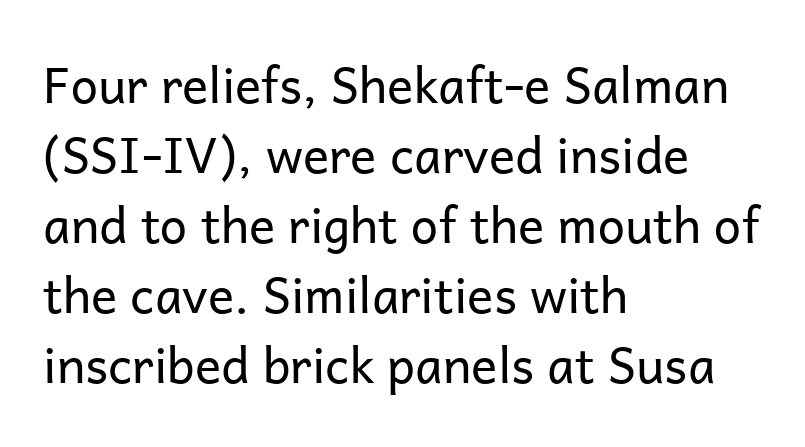
{"serif": "no", "italic": "no", "bold": "no", "weight": "regular", "width": "normal", "stroke_contrast": "low", "x_height": "medium", "monospaced": "no", "underline": "no", "align": "left", "line_spacing": "normal", "line_spacing_ratio": 1.43, "letter_spacing": "normal", "letter_spacing_em": 0.0, "glyph_px": 49}
